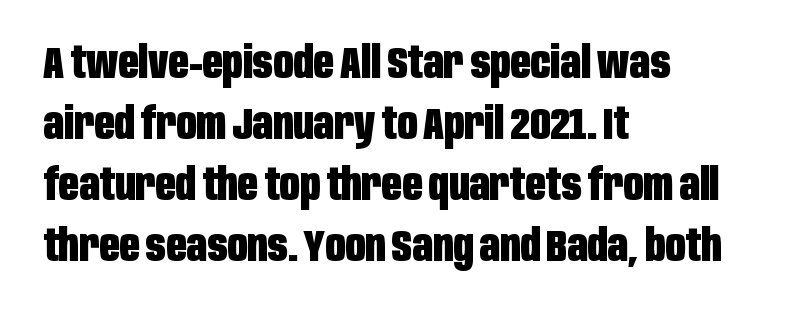
Tracking here is standard; glyphs follow each other at the usual distance. Type style note: lacks serifs. Posture: vertical. What's the leading like? Ordinary, nothing unusual. The area under the type is left untouched. Where is the straight margin? On the left.
